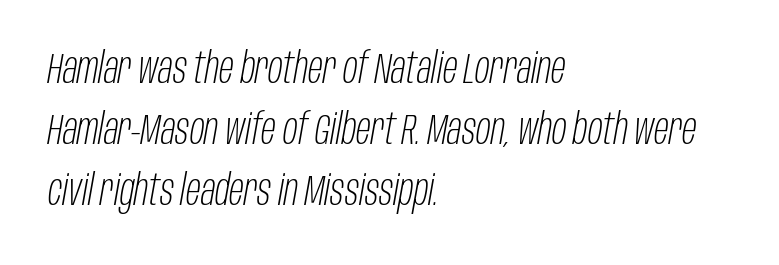
Q: Is the text bold? A: No.
Q: Is the text italic (slanted)? A: Yes, it leans right by about 10 degrees.
Q: Is the text underlined? A: No.
Q: How is the paragraph aligned? A: Left-aligned.
Q: Is the spacing between letters normal or unusually wide? A: Normal.
Q: Is the spacing between lines tight, normal or loose? A: Normal.
Q: Width (condensed, normal, or wide)? A: Condensed.
Q: Stroke contrast? A: Low.
Q: x-height? A: Large.
Q: Monospaced? A: No.
